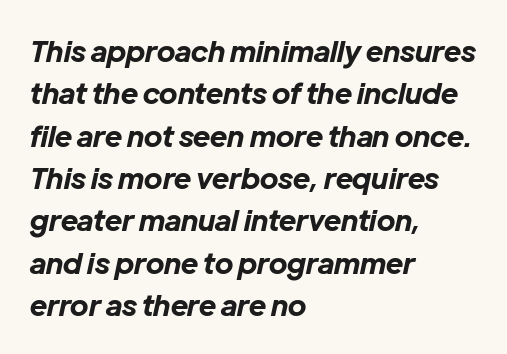
{"italic": "yes", "lean": "right", "slant_degrees": 12, "bold": "yes", "weight": "bold", "width": "normal", "stroke_contrast": "low", "x_height": "medium", "monospaced": "no", "underline": "no", "align": "left", "line_spacing": "normal", "line_spacing_ratio": 1.46, "letter_spacing": "normal", "letter_spacing_em": 0.0, "glyph_px": 29}
